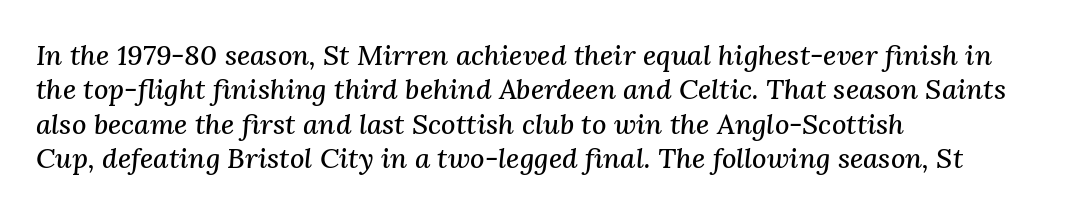
Is this a fixed-width face? No — the glyphs have proportional, varying widths. Small tapered or slab feet sit at the stroke ends, so this counts as serif. Rule under the text: the space is simply empty. These lines are set flush left with a ragged right edge. Between one letter and the next there's only the usual sliver of space. Observe the lean: these are italic letterforms.
